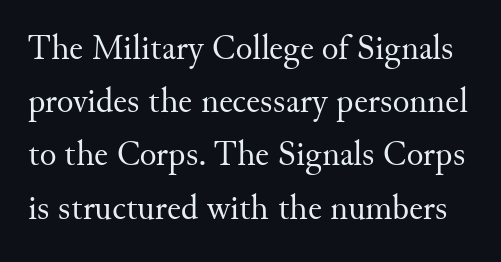
The image shows 35 px regular-weight serif type, upright; set normal line spacing (1.52x), normal letter spacing, not underlined; medium stroke contrast and a small x-height.
